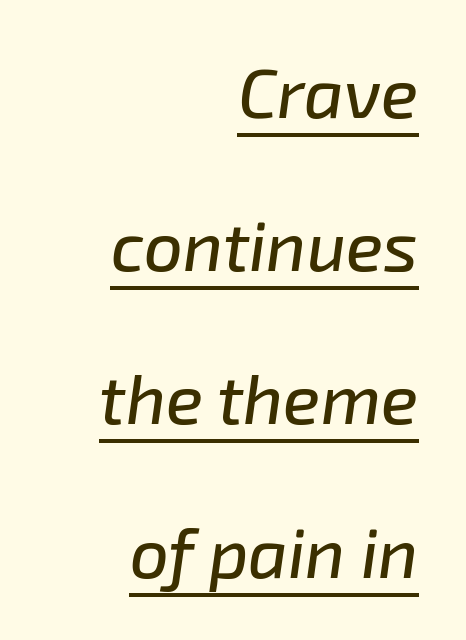
The image shows 69 px text type, italic (leaning right); set right-aligned, loose line spacing (2.22x), normal letter spacing, underlined; low stroke contrast and a medium x-height.
